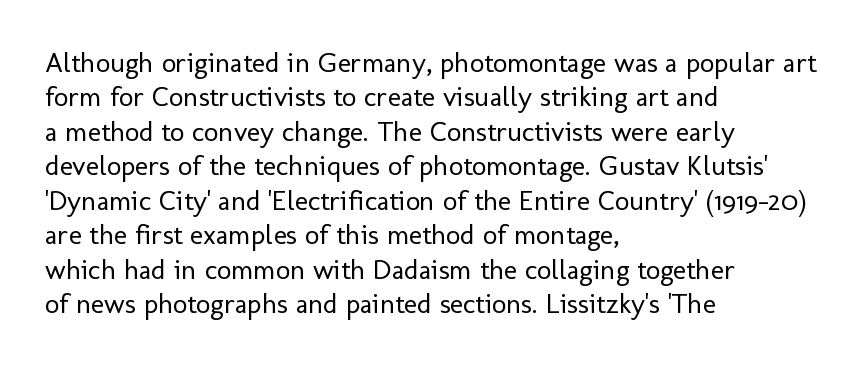
{"serif": "no", "italic": "no", "bold": "no", "weight": "regular", "width": "normal", "stroke_contrast": "low", "x_height": "medium", "monospaced": "no", "underline": "no", "align": "left", "line_spacing_ratio": 1.23, "letter_spacing": "normal", "letter_spacing_em": 0.0, "glyph_px": 28}
